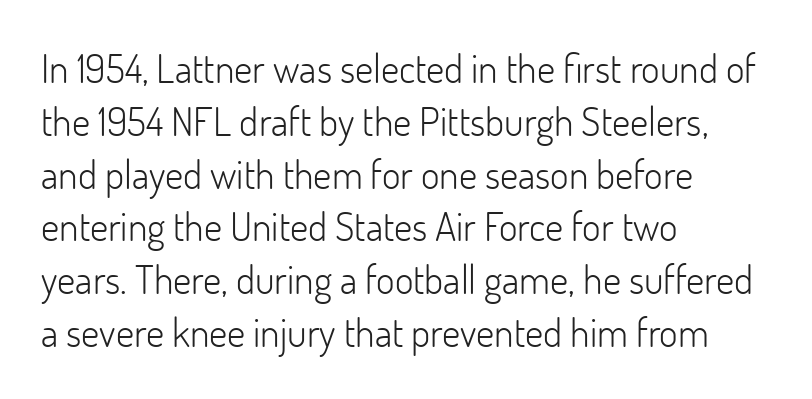
Each word holds together tightly as a unit, with standard inter-letter gaps. The glyphs are unaccompanied by any horizontal stroke below them. Varying glyph widths throughout — classic text-font behaviour. Tall strokes in this sample are plumb rather than angled. The characters are drawn with everyday or finer stroke widths.
